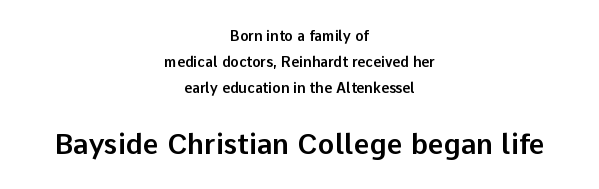
A typesetter would call this zero additional tracking. Line starts and ends both wander, symmetrically. Nope, no serifs anywhere on these letters. Quick note: underline off. Size hierarchy here favors the trailing block over the leading one.
